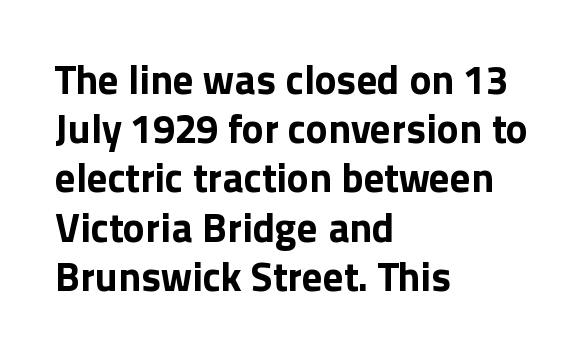
{"serif": "no", "italic": "no", "bold": "yes", "weight": "bold", "width": "normal", "x_height": "medium", "monospaced": "no", "underline": "no", "align": "left", "line_spacing_ratio": 1.2, "letter_spacing": "normal", "letter_spacing_em": 0.0, "glyph_px": 41}
